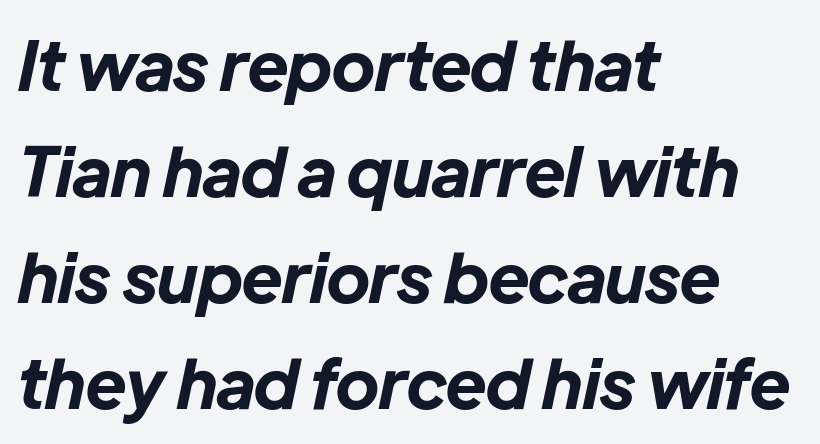
The image shows 68 px bold type, italic (leaning right); set left-aligned, normal line spacing (1.56x), normal letter spacing, not underlined; low stroke contrast and a medium x-height.
